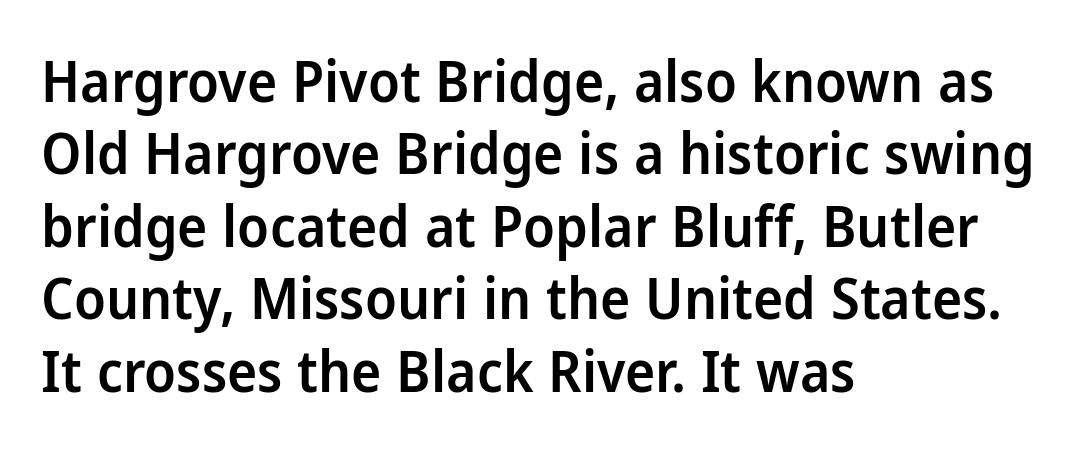
{"serif": "no", "italic": "no", "bold": "semi", "weight": "semibold", "width": "normal", "stroke_contrast": "low", "x_height": "medium", "monospaced": "no", "underline": "no", "align": "left", "line_spacing": "normal", "line_spacing_ratio": 1.27, "letter_spacing": "normal", "letter_spacing_em": 0.0, "glyph_px": 57}
